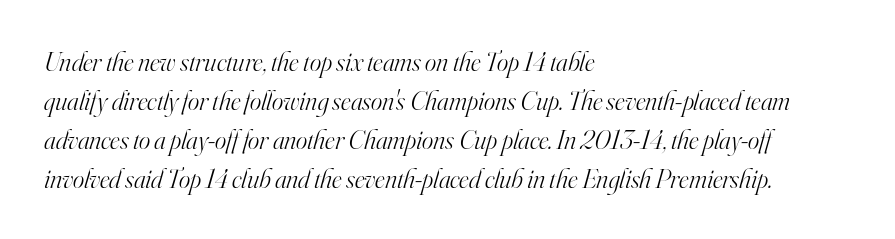
The image shows 27 px text type, italic (leaning right); set left-aligned, normal line spacing (1.44x), normal letter spacing, not underlined.
